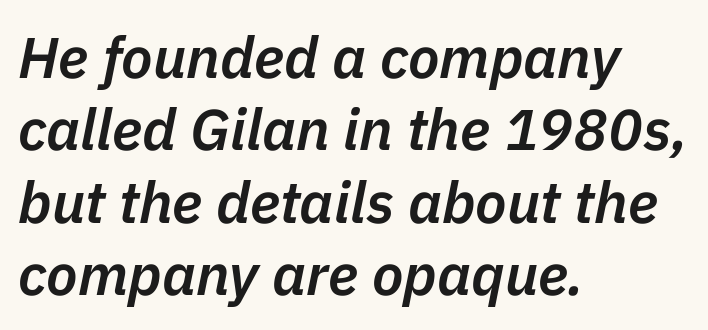
Q: Is the text bold? A: Semi-bold.
Q: Is the text italic (slanted)? A: Yes, it leans right by about 11 degrees.
Q: Is the text underlined? A: No.
Q: How is the paragraph aligned? A: Left-aligned.
Q: Is the spacing between letters normal or unusually wide? A: Normal.
Q: Is the spacing between lines tight, normal or loose? A: Normal.
Q: Width (condensed, normal, or wide)? A: Normal.
Q: Stroke contrast? A: Low.
Q: x-height? A: Medium.
Q: Monospaced? A: No.
